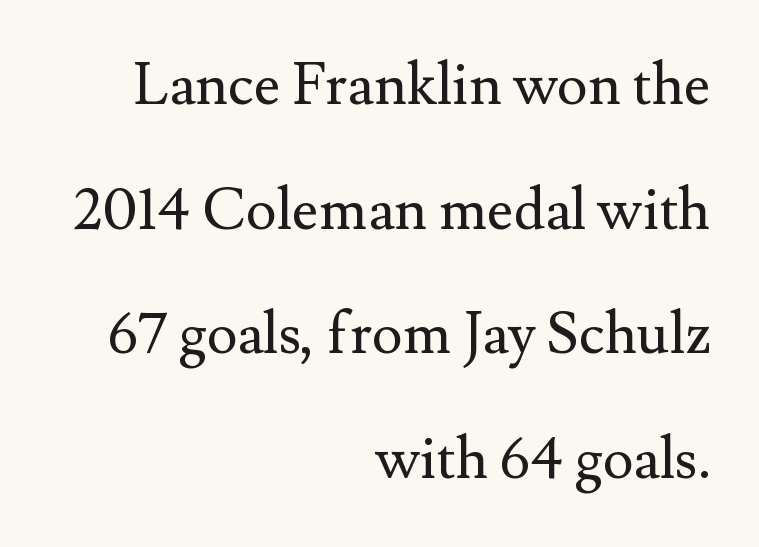
The image shows 58 px regular-weight serif type, upright; set right-aligned, loose line spacing (2.15x), normal letter spacing, not underlined; medium stroke contrast and a small x-height.
